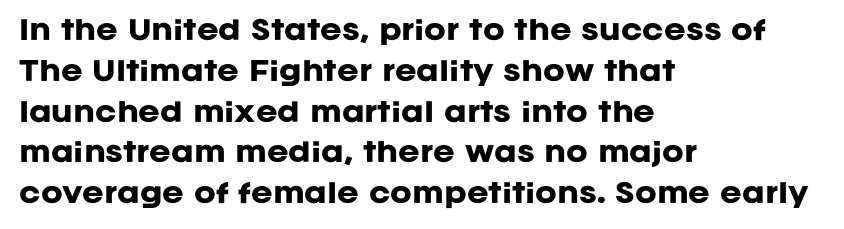
The image shows 26 px bold type, upright; set left-aligned, normal line spacing (1.57x), normal letter spacing, not underlined.
